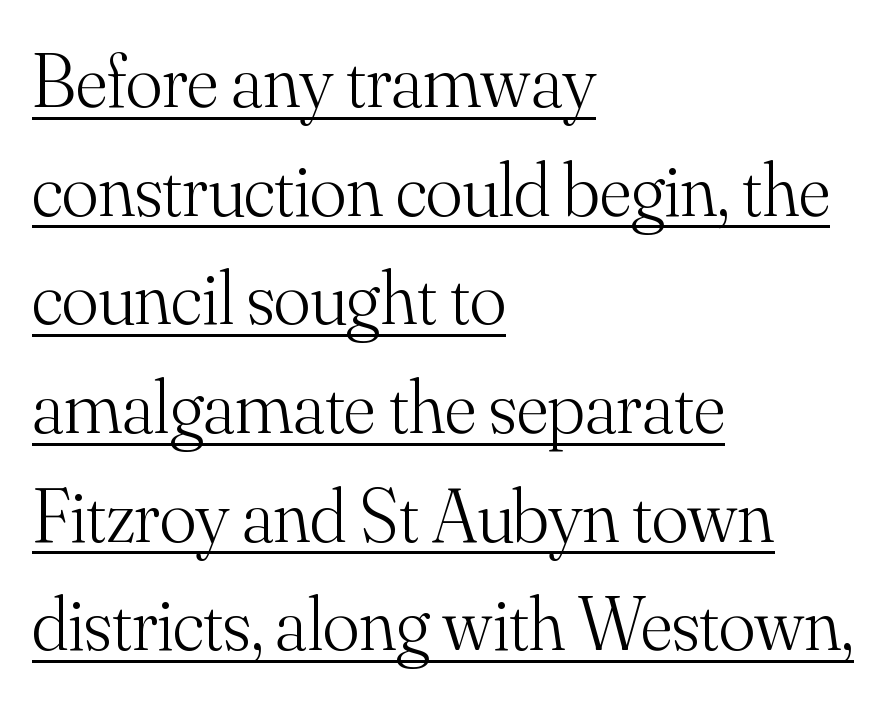
You could call the tracking neutral — neither tight nor loose. Old-style or modern, the face here clearly has serifs. The passage is arranged the way most books set body copy — flush left. Students, observe: this is what conventionally led text looks like. You could not count columns in this text — the font is proportionally spaced.
